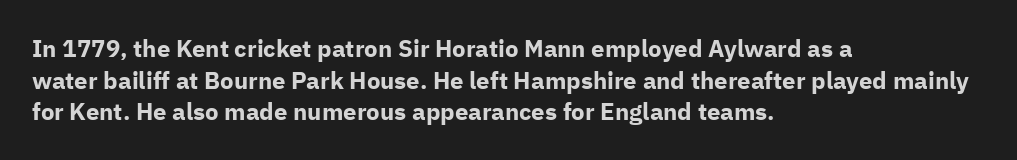
Honestly, the letter spacing is just normal — you wouldn't notice it. One glance says typical: line gaps are just what's usual. These lines stack with their left ends in a neat column. The type sits square on the baseline with zero lean. Descender tails drop into unmarked territory. How heavy is the stroke? Heavy — this is a bold.
